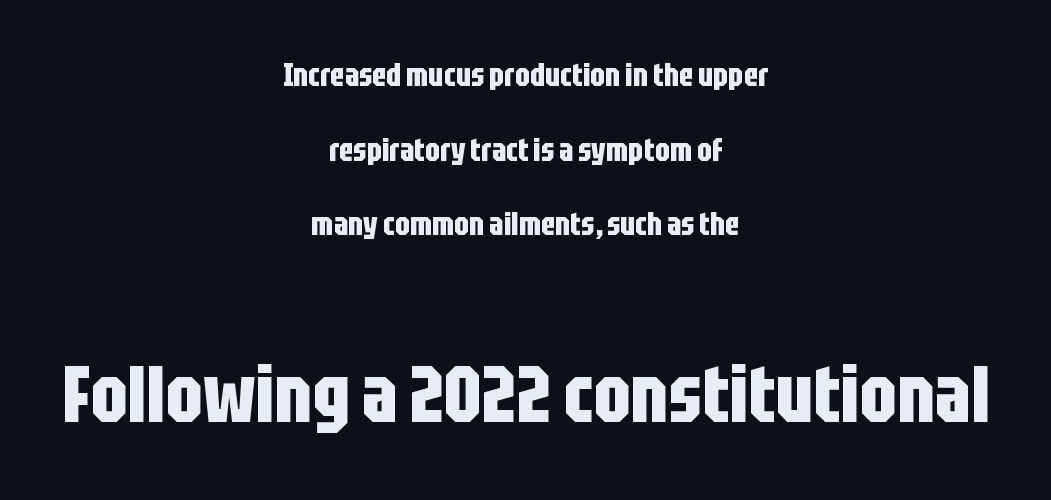
Q: Is the text bold? A: Yes.
Q: Is the text italic (slanted)? A: No, it is upright.
Q: Is the typeface a serif or a sans-serif typeface? A: Sans-serif.
Q: Is the text underlined? A: No.
Q: How is the paragraph aligned? A: Centered.
Q: Is the spacing between letters normal or unusually wide? A: Normal.
Q: Is the spacing between lines tight, normal or loose? A: Loose.
Q: Which block of text is set in a larger size, the first (top) or the second (bottom)? A: The second (bottom) one.
Q: Width (condensed, normal, or wide)? A: Condensed.
Q: Stroke contrast? A: Low.
Q: x-height? A: Large.
Q: Monospaced? A: No.
